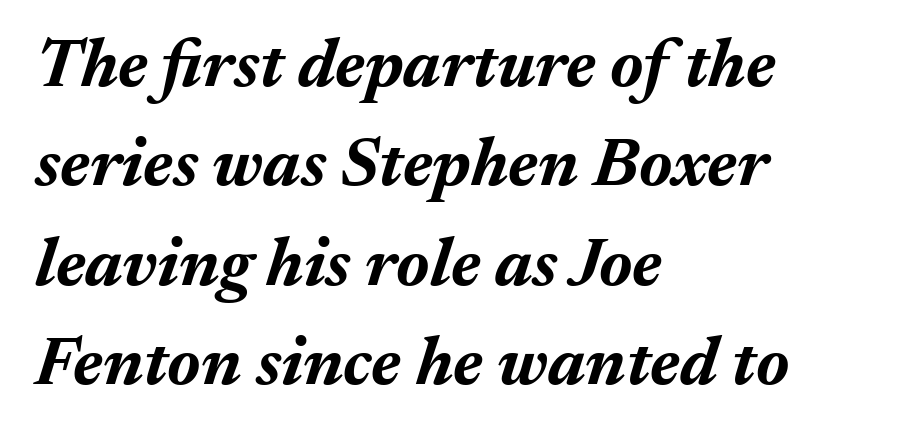
Q: Is the text bold? A: Yes.
Q: Is the text italic (slanted)? A: Yes, it leans right by about 17 degrees.
Q: Is the text underlined? A: No.
Q: How is the paragraph aligned? A: Left-aligned.
Q: Is the spacing between letters normal or unusually wide? A: Normal.
Q: Is the spacing between lines tight, normal or loose? A: Normal.
Q: Width (condensed, normal, or wide)? A: Normal.
Q: Stroke contrast? A: Medium.
Q: x-height? A: Medium.
Q: Monospaced? A: No.
